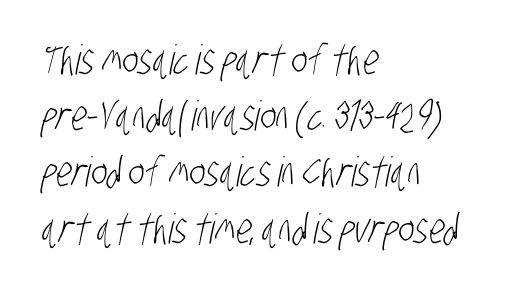
Q: Is the text bold? A: No.
Q: Is the typeface a serif or a sans-serif typeface? A: Sans-serif.
Q: Is the text underlined? A: No.
Q: How is the paragraph aligned? A: Left-aligned.
Q: Is the spacing between letters normal or unusually wide? A: Normal.
Q: Is the spacing between lines tight, normal or loose? A: Normal.
Q: Width (condensed, normal, or wide)? A: Condensed.
Q: Stroke contrast? A: Low.
Q: x-height? A: Large.
Q: Monospaced? A: No.
